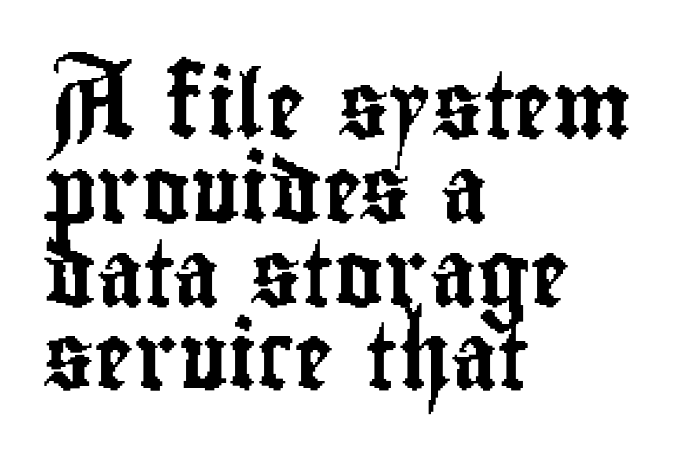
The passage shown is typed in a proportional face where columns would drift. These lines stack with their left ends in a neat column. The specimen omits any rule beneath the text block's lines. Between one letter and the next there's only the usual sliver of space. Is this a sans? Yes — the strokes have no serifs. Ordinary non-slanted type is in use.
